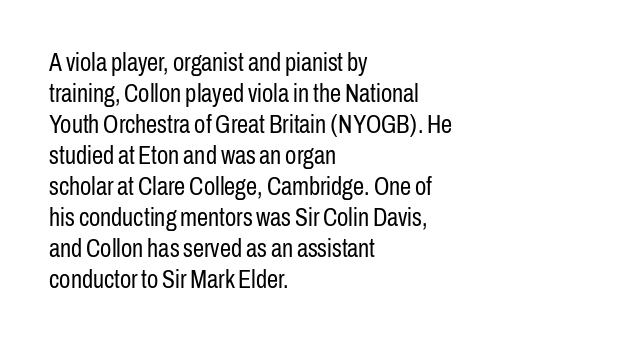
Q: Is the text bold? A: No.
Q: Is the text italic (slanted)? A: No, it is upright.
Q: Is the text underlined? A: No.
Q: How is the paragraph aligned? A: Left-aligned.
Q: Is the spacing between letters normal or unusually wide? A: Normal.
